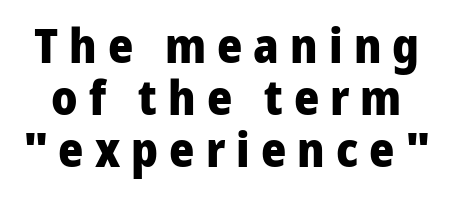
The face used here is rendered with a markedly widened letterfit. Plain, unruled lines of type. Typographic density is high because the face is bold. Is this a sans? Yes — the strokes have no serifs.
